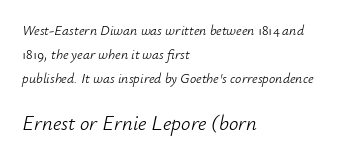
The image shows 21 px text type, italic (leaning right); set left-aligned, normal line spacing (1.7x), normal letter spacing, not underlined; the second (bottom) block is 1.5x larger.
